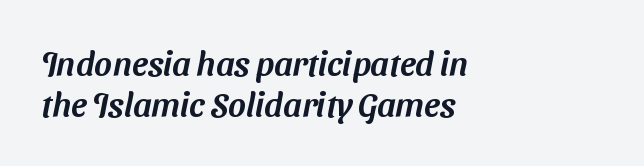
{"serif": "no", "width": "normal", "stroke_contrast": "medium", "x_height": "medium", "monospaced": "no", "underline": "no", "align": "left", "line_spacing_ratio": 1.22, "letter_spacing": "normal", "letter_spacing_em": 0.0, "glyph_px": 34}
